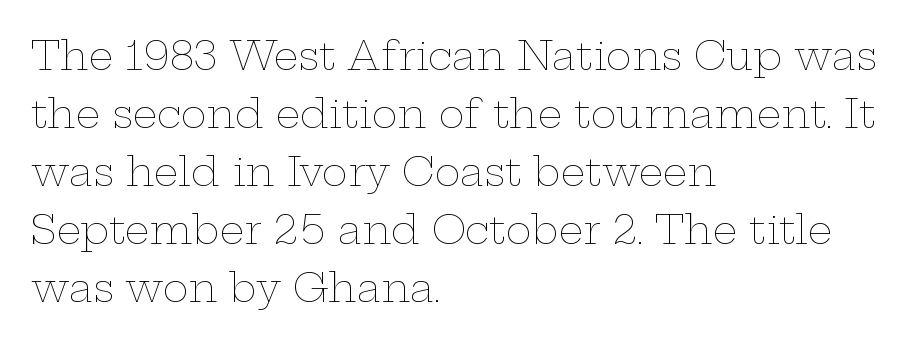
Q: Is the text bold? A: No.
Q: Is the text italic (slanted)? A: No, it is upright.
Q: Is the text underlined? A: No.
Q: How is the paragraph aligned? A: Left-aligned.
Q: Is the spacing between letters normal or unusually wide? A: Normal.
Q: Is the spacing between lines tight, normal or loose? A: Normal.
Q: Width (condensed, normal, or wide)? A: Wide.
Q: Stroke contrast? A: Low.
Q: x-height? A: Medium.
Q: Monospaced? A: No.
